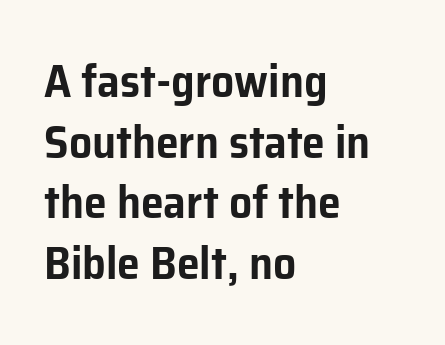
The image shows 46 px sans-serif type, upright; set left-aligned, normal line spacing (1.32x), normal letter spacing, not underlined; low stroke contrast and a medium x-height.
